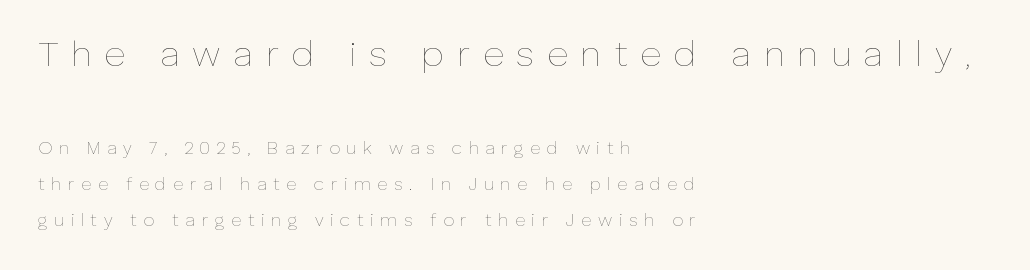
Q: Is the text bold? A: No.
Q: Is the text italic (slanted)? A: No, it is upright.
Q: Is the text underlined? A: No.
Q: How is the paragraph aligned? A: Left-aligned.
Q: Is the spacing between letters normal or unusually wide? A: Unusually wide.
Q: Is the spacing between lines tight, normal or loose? A: Loose.
Q: Which block of text is set in a larger size, the first (top) or the second (bottom)? A: The first (top) one.
Q: Width (condensed, normal, or wide)? A: Normal.
Q: Stroke contrast? A: Low.
Q: x-height? A: Medium.
Q: Monospaced? A: No.
